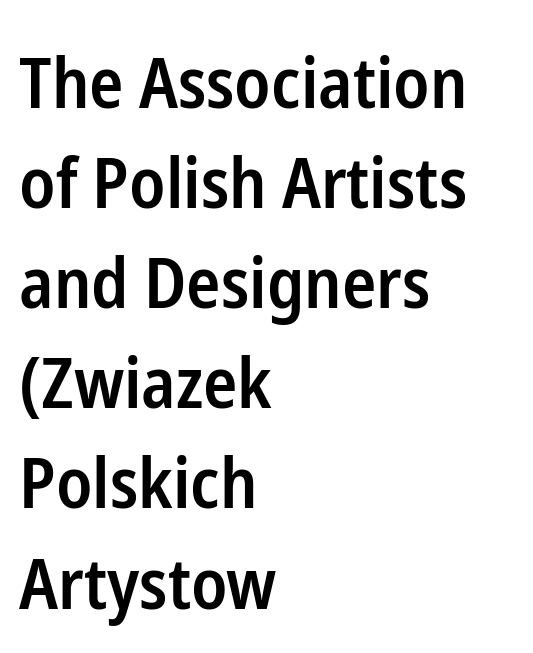
{"serif": "no", "italic": "no", "bold": "semi", "weight": "semibold", "width": "condensed", "stroke_contrast": "low", "x_height": "medium", "monospaced": "no", "underline": "no", "align": "left", "line_spacing": "normal", "line_spacing_ratio": 1.41, "letter_spacing": "normal", "letter_spacing_em": 0.0, "glyph_px": 71}
